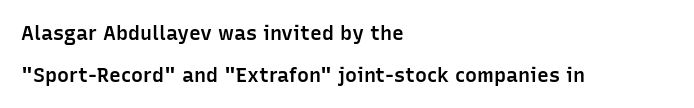
{"italic": "no", "bold": "semi", "underline": "no", "align": "left", "line_spacing": "loose", "line_spacing_ratio": 2.08, "letter_spacing": "normal", "letter_spacing_em": 0.0, "glyph_px": 20}
